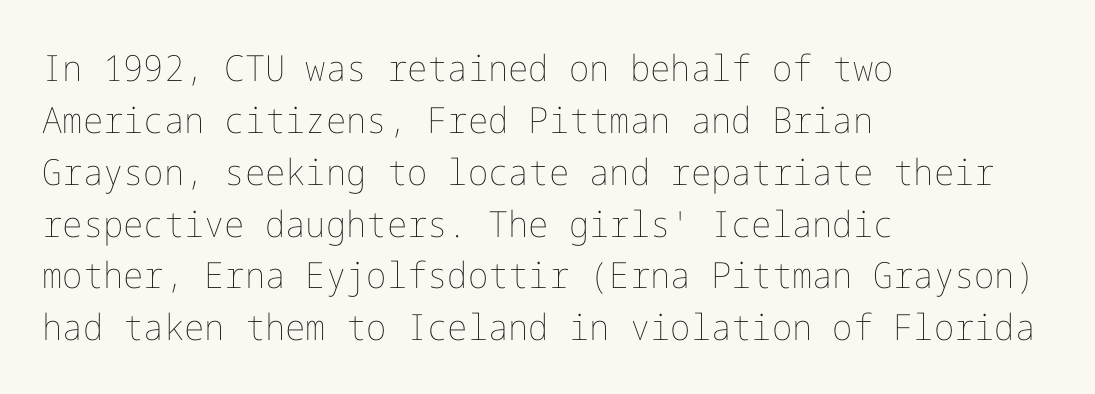
{"italic": "no", "bold": "no", "weight": "thin", "width": "normal", "stroke_contrast": "low", "x_height": "medium", "underline": "no", "align": "left", "line_spacing": "normal", "line_spacing_ratio": 1.44, "letter_spacing": "normal", "letter_spacing_em": 0.0, "glyph_px": 36}
